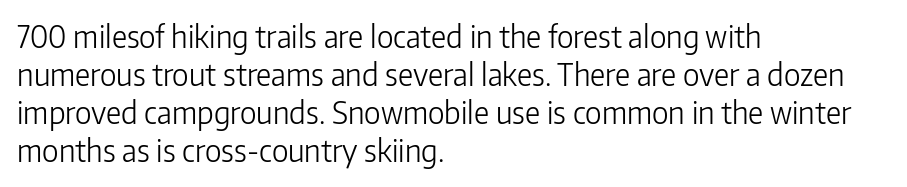
Q: Is the text bold? A: No.
Q: Is the text italic (slanted)? A: No, it is upright.
Q: Is the typeface a serif or a sans-serif typeface? A: Sans-serif.
Q: Is the text underlined? A: No.
Q: How is the paragraph aligned? A: Left-aligned.
Q: Is the spacing between letters normal or unusually wide? A: Normal.
Q: Is the spacing between lines tight, normal or loose? A: Normal.
Q: Width (condensed, normal, or wide)? A: Normal.
Q: Stroke contrast? A: Low.
Q: x-height? A: Medium.
Q: Monospaced? A: No.
